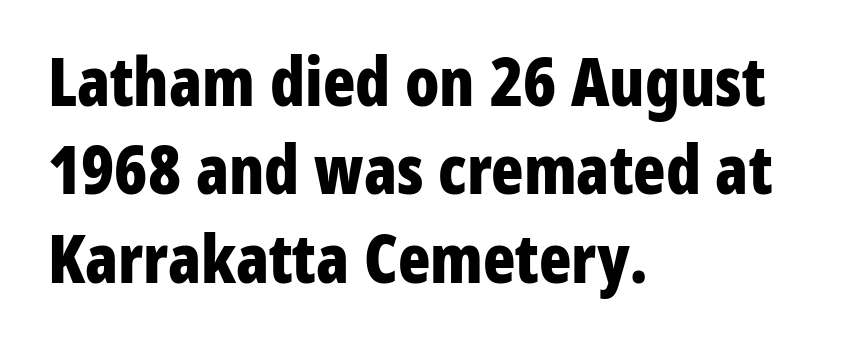
The image shows 67 px bold, condensed sans-serif type, upright; set left-aligned, normal line spacing (1.32x), normal letter spacing, not underlined; low stroke contrast and a medium x-height.
